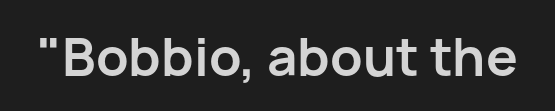
The image shows 53 px semibold sans-serif type, upright; set normal letter spacing, not underlined; low stroke contrast and a medium x-height.
